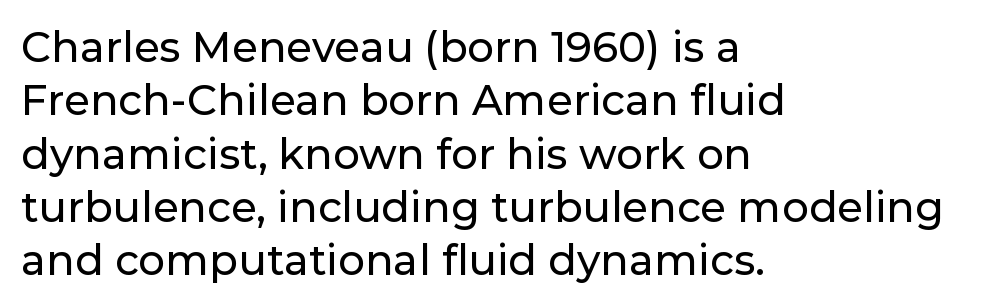
{"serif": "no", "italic": "no", "width": "normal", "stroke_contrast": "low", "x_height": "medium", "monospaced": "no", "underline": "no", "align": "left", "line_spacing": "normal", "line_spacing_ratio": 1.27, "letter_spacing": "normal", "letter_spacing_em": 0.0, "glyph_px": 42}
